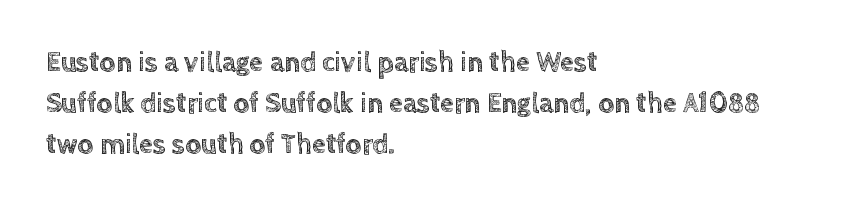
{"italic": "no", "width": "normal", "x_height": "large", "monospaced": "no", "underline": "no", "align": "left", "line_spacing": "normal", "line_spacing_ratio": 1.47, "letter_spacing": "normal", "letter_spacing_em": 0.0, "glyph_px": 28}
